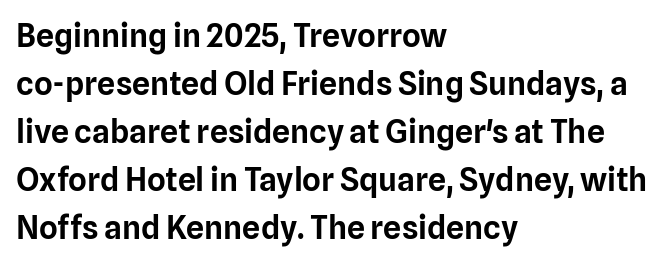
Notice how the stems are strictly vertical — no italics here. If you drew a ruler down the left edge, every line would touch it. You can tell from the bare stems that sans-serif type was used. Does extra space separate the letters? No, they use regular spacing. The leading is moderate, giving the passage an even texture. The zone under the glyphs is completely vacant.
